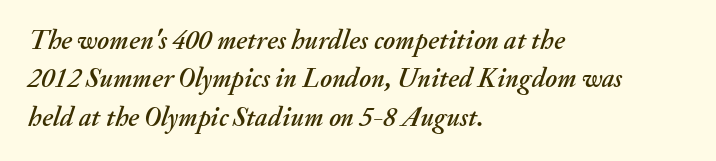
The image shows 27 px text type, italic (leaning right); set left-aligned, normal line spacing (1.42x), normal letter spacing, not underlined.
